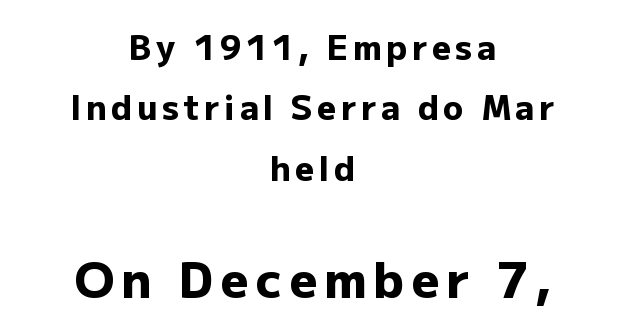
The image shows 49 px heavy sans-serif type, upright; set centered, line spacing 1.83x, not underlined; the second (bottom) block is 1.48x larger; low stroke contrast and a medium x-height.
